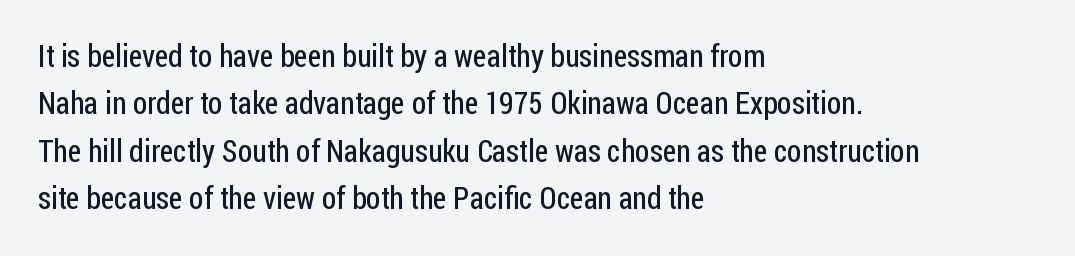
The image shows 31 px regular-weight, condensed sans-serif type, upright; set left-aligned, normal line spacing (1.53x), normal letter spacing, not underlined; low stroke contrast and a medium x-height.
